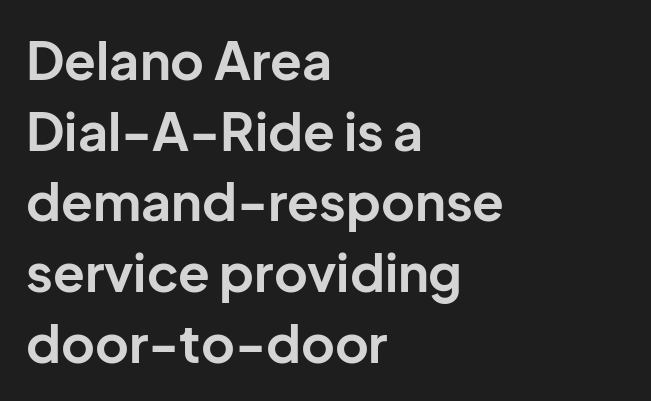
{"serif": "no", "italic": "no", "bold": "yes", "weight": "bold", "width": "normal", "stroke_contrast": "low", "x_height": "medium", "monospaced": "no", "underline": "no", "align": "left", "line_spacing": "normal", "line_spacing_ratio": 1.36, "letter_spacing": "normal", "letter_spacing_em": 0.0, "glyph_px": 52}
